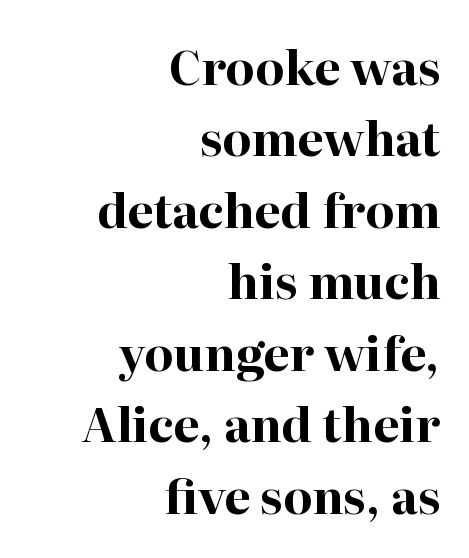
{"serif": "yes", "italic": "no", "bold": "yes", "weight": "bold", "width": "normal", "stroke_contrast": "high", "x_height": "medium", "monospaced": "no", "underline": "no", "align": "right", "line_spacing": "normal", "line_spacing_ratio": 1.52, "letter_spacing": "normal", "letter_spacing_em": 0.0, "glyph_px": 47}
